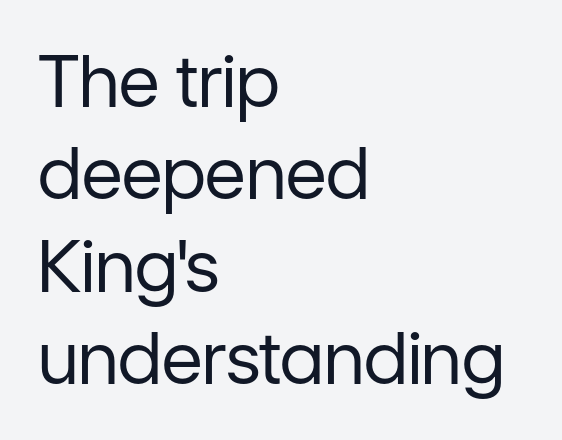
Q: Is the text bold? A: No.
Q: Is the text italic (slanted)? A: No, it is upright.
Q: Is the typeface a serif or a sans-serif typeface? A: Sans-serif.
Q: Is the text underlined? A: No.
Q: How is the paragraph aligned? A: Left-aligned.
Q: Is the spacing between letters normal or unusually wide? A: Normal.
Q: Is the spacing between lines tight, normal or loose? A: Normal.
Q: Width (condensed, normal, or wide)? A: Normal.
Q: Stroke contrast? A: Low.
Q: x-height? A: Medium.
Q: Monospaced? A: No.
